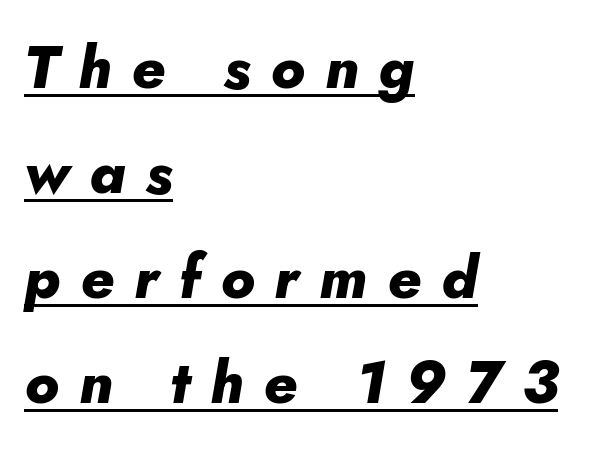
The tracking jumps out immediately: characters are airy and widely separated. Thick stems and heavy bowls — unmistakably bold. The paragraph shown leans on its left margin. Is there an underline? Yes — a line sits under the letters. Looking at the ascenders, they clearly lean. The face used here is proportionally spaced, like ordinary book or web type.
